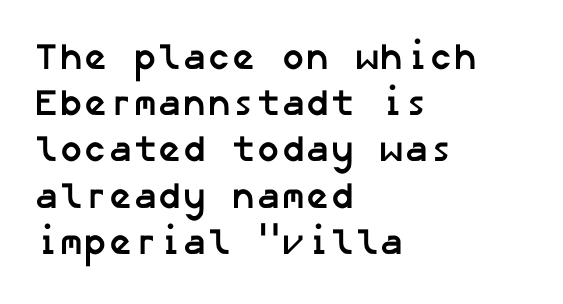
Q: Is the text bold? A: Yes.
Q: Is the typeface a serif or a sans-serif typeface? A: Sans-serif.
Q: Is the text underlined? A: No.
Q: How is the paragraph aligned? A: Left-aligned.
Q: Is the spacing between letters normal or unusually wide? A: Normal.
Q: Is the spacing between lines tight, normal or loose? A: Normal.
Q: Width (condensed, normal, or wide)? A: Normal.
Q: Stroke contrast? A: Low.
Q: x-height? A: Medium.
